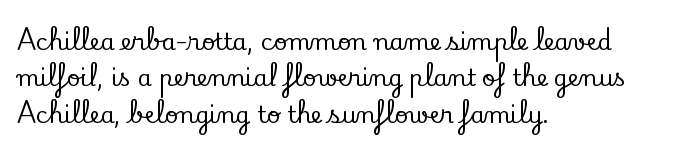
{"italic": "no", "underline": "no", "align": "left", "line_spacing": "normal", "line_spacing_ratio": 1.58, "letter_spacing": "normal", "letter_spacing_em": 0.0, "glyph_px": 23}
